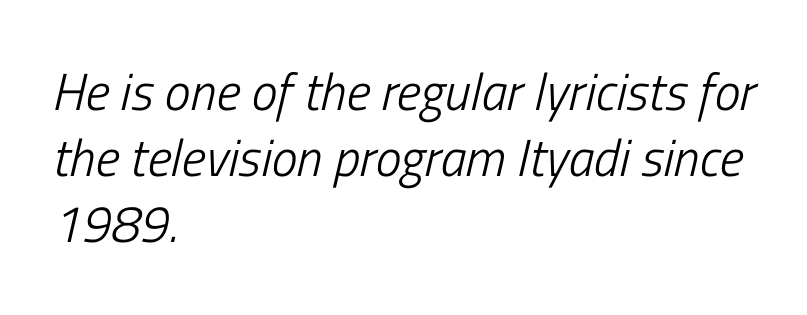
The image shows 52 px light, condensed type, italic (leaning right); set left-aligned, normal line spacing (1.27x), normal letter spacing, not underlined; low stroke contrast and a medium x-height.
